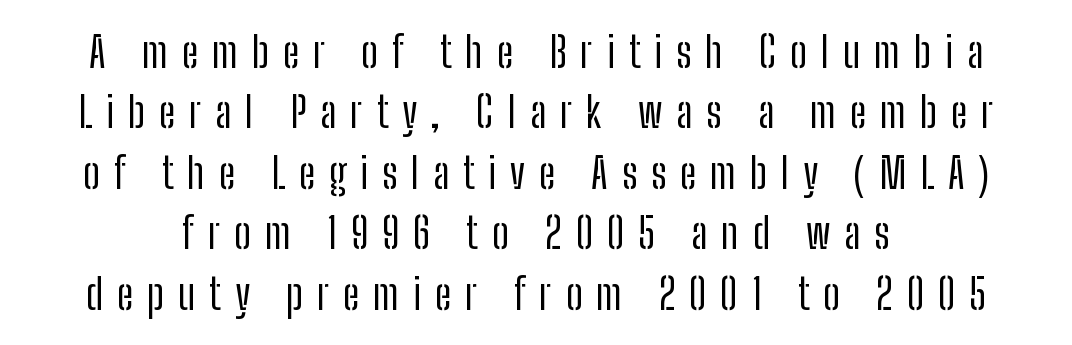
Q: Is the text bold? A: No.
Q: Is the text italic (slanted)? A: No, it is upright.
Q: Is the typeface a serif or a sans-serif typeface? A: Sans-serif.
Q: Is the text underlined? A: No.
Q: Is the spacing between letters normal or unusually wide? A: Unusually wide.
Q: Is the spacing between lines tight, normal or loose? A: Normal.
Q: Width (condensed, normal, or wide)? A: Condensed.
Q: Stroke contrast? A: Low.
Q: x-height? A: Medium.
Q: Monospaced? A: No.
